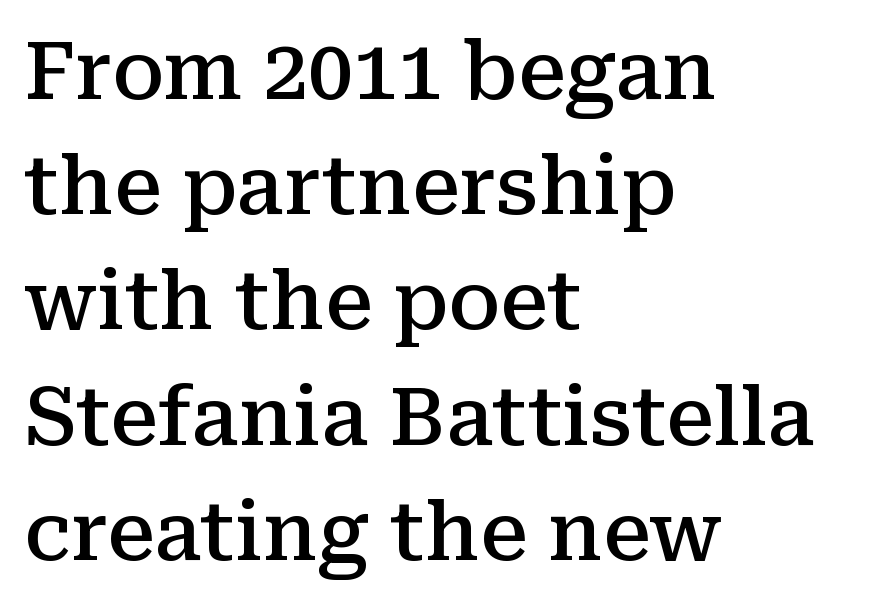
This rendering employs a face with finishing strokes, i.e., a serif. The space between consecutive lines is moderate. Horizontal alignment here is leftward, the default for most running prose. The letters stand upright; this is a roman face. Nothing unusual about the tracking: characters are spaced as the font intends. These lines are rendered in a variable-pitch font.
